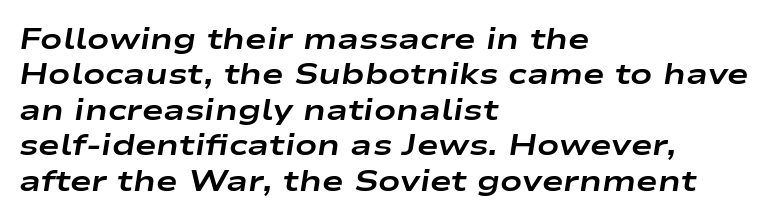
Q: Is the text bold? A: Yes.
Q: Is the text italic (slanted)? A: Yes, it leans right by about 9 degrees.
Q: Is the text underlined? A: No.
Q: How is the paragraph aligned? A: Left-aligned.
Q: Is the spacing between letters normal or unusually wide? A: Normal.
Q: Width (condensed, normal, or wide)? A: Wide.
Q: Stroke contrast? A: Low.
Q: x-height? A: Medium.
Q: Monospaced? A: No.
